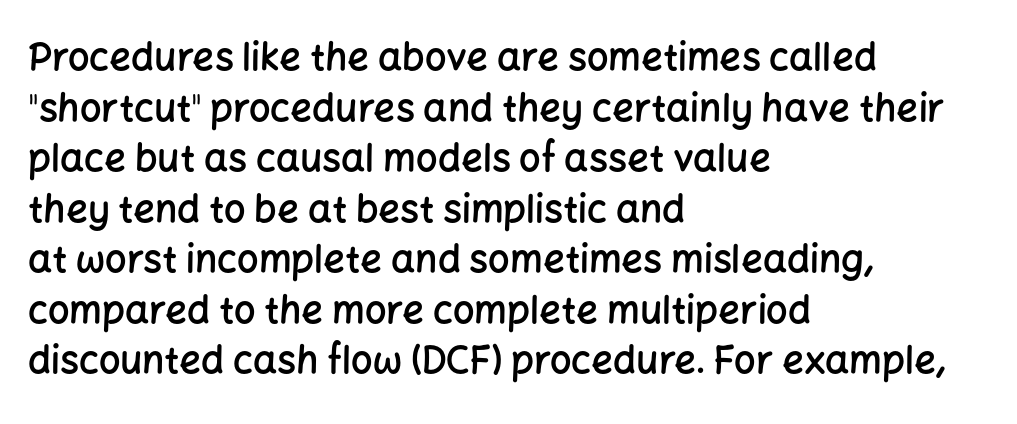
Only glyphs here, with clear space below each row. Do the characters align in a grid? No, the font is proportional. The line-height multiplier appears to be the usual default. How heavy is the stroke? Medium-heavy — a semibold, shy of bold. Every stem runs plumb, perpendicular to the baseline.
